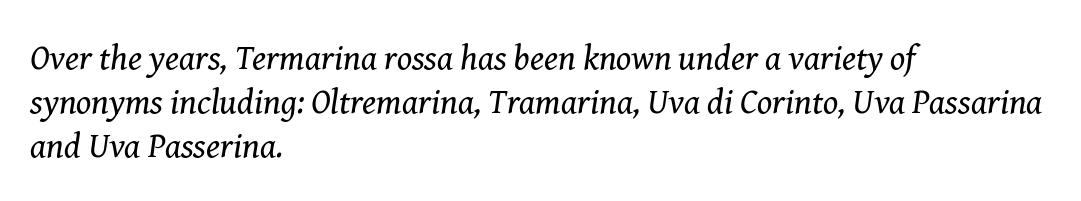
Q: Is the text bold? A: No.
Q: Is the text italic (slanted)? A: Yes, it leans right by about 8 degrees.
Q: Is the typeface a serif or a sans-serif typeface? A: Serif.
Q: Is the text underlined? A: No.
Q: How is the paragraph aligned? A: Left-aligned.
Q: Is the spacing between letters normal or unusually wide? A: Normal.
Q: Is the spacing between lines tight, normal or loose? A: Normal.
Q: Width (condensed, normal, or wide)? A: Normal.
Q: Stroke contrast? A: Medium.
Q: x-height? A: Medium.
Q: Monospaced? A: No.
